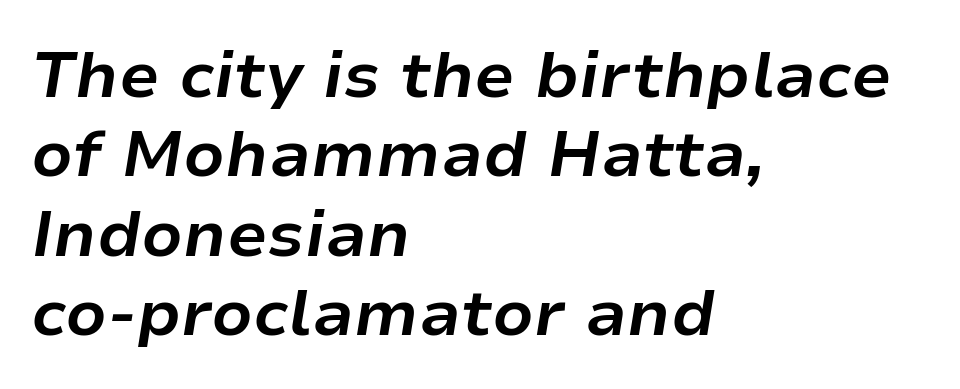
{"italic": "yes", "lean": "right", "slant_degrees": 9, "bold": "yes", "weight": "bold", "width": "normal", "stroke_contrast": "low", "x_height": "medium", "monospaced": "no", "underline": "no", "align": "left", "line_spacing_ratio": 1.22, "letter_spacing": "normal", "letter_spacing_em": 0.0, "glyph_px": 65}
